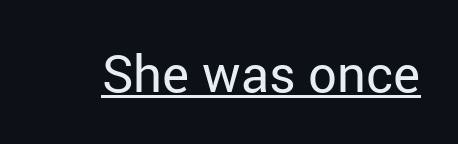
The image shows 51 px regular-weight sans-serif type, upright; set normal letter spacing, underlined; low stroke contrast and a medium x-height.
